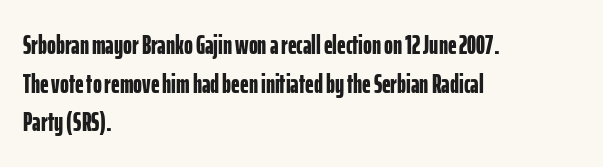
{"italic": "no", "bold": "yes", "underline": "no", "align": "left", "line_spacing": "normal", "line_spacing_ratio": 1.43, "letter_spacing": "normal", "letter_spacing_em": 0.0, "glyph_px": 27}
